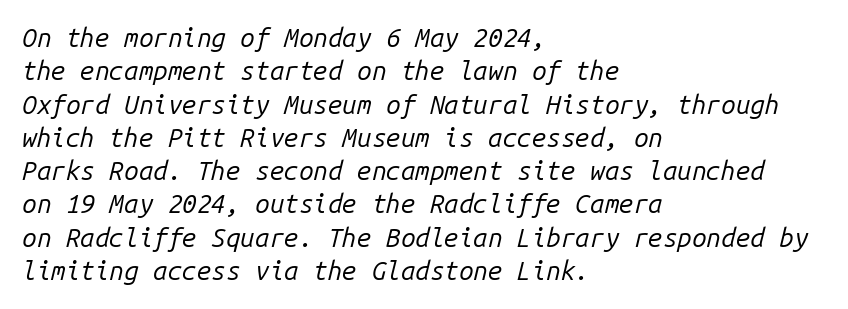
The image shows 26 px text type, italic (leaning right); set left-aligned, normal line spacing (1.28x), normal letter spacing, not underlined.
